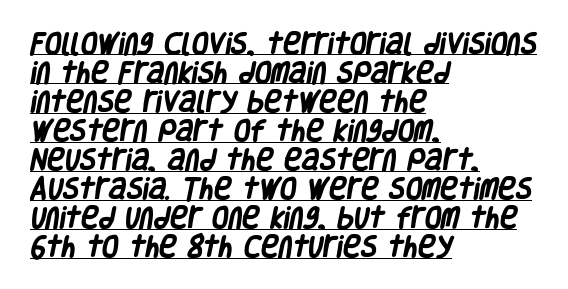
{"bold": "yes", "underline": "yes", "align": "left", "line_spacing_ratio": 1.21, "letter_spacing": "normal", "letter_spacing_em": 0.0, "glyph_px": 24}
